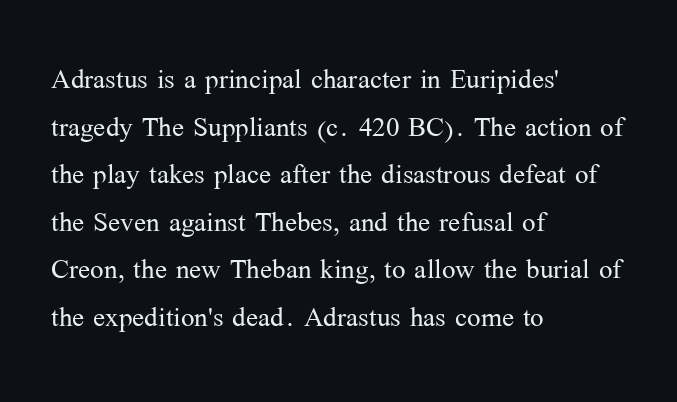
Q: Is the text bold? A: No.
Q: Is the text italic (slanted)? A: No, it is upright.
Q: Is the typeface a serif or a sans-serif typeface? A: Serif.
Q: Is the text underlined? A: No.
Q: How is the paragraph aligned? A: Left-aligned.
Q: Is the spacing between letters normal or unusually wide? A: Normal.
Q: Is the spacing between lines tight, normal or loose? A: Normal.
Q: Width (condensed, normal, or wide)? A: Normal.
Q: Stroke contrast? A: Medium.
Q: x-height? A: Medium.
Q: Monospaced? A: No.
